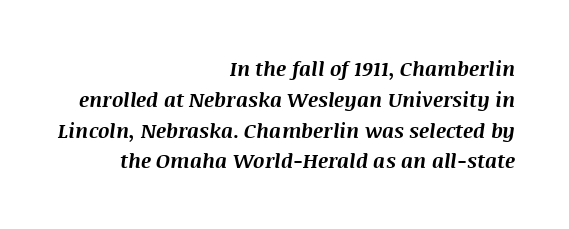
The image shows 20 px bold type, italic (leaning right); set right-aligned, normal line spacing (1.54x), normal letter spacing, not underlined.
